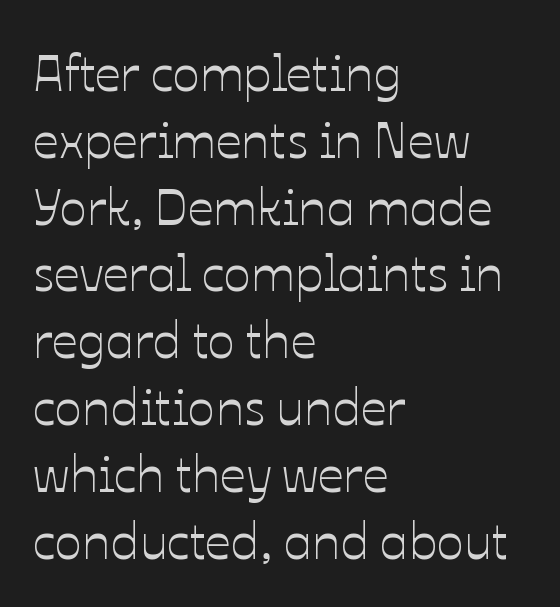
The image shows 51 px text type, upright; set left-aligned, normal line spacing (1.31x), normal letter spacing, not underlined; low stroke contrast and a medium x-height.
